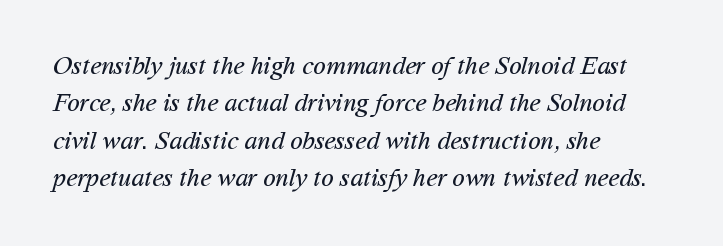
Is the letter spacing exaggerated? No — it looks like the ordinary default. Horizontal bands of white between lines are of average thickness. Underline: absent. Nothing heavy about these letters — not bold at all. The paragraph has a hard left edge and a soft right edge.
